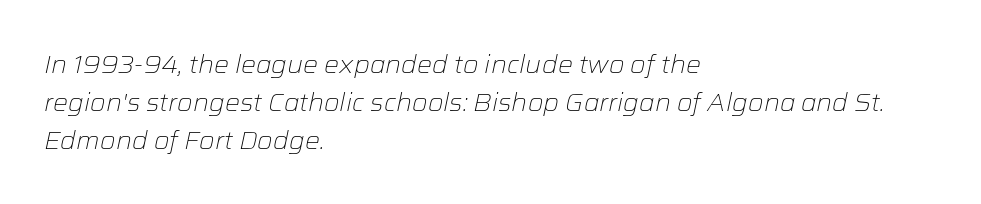
Q: Is the text bold? A: No.
Q: Is the text italic (slanted)? A: Yes, it leans right by about 12 degrees.
Q: Is the text underlined? A: No.
Q: How is the paragraph aligned? A: Left-aligned.
Q: Is the spacing between letters normal or unusually wide? A: Normal.
Q: Is the spacing between lines tight, normal or loose? A: Normal.
